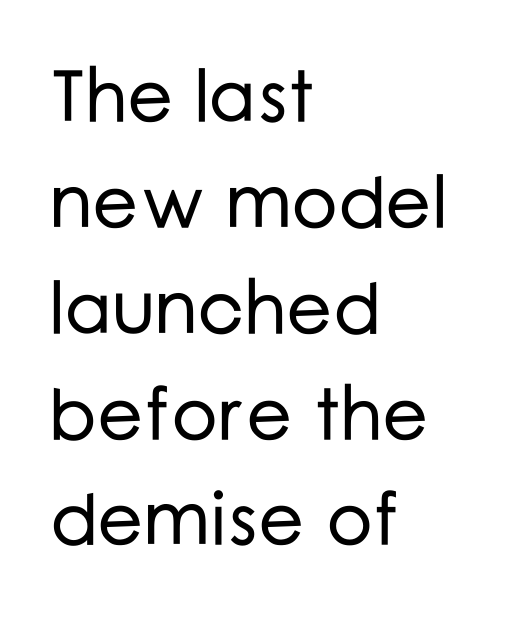
The image shows 73 px sans-serif type, upright; set left-aligned, normal line spacing (1.45x), normal letter spacing, not underlined; low stroke contrast and a medium x-height.
